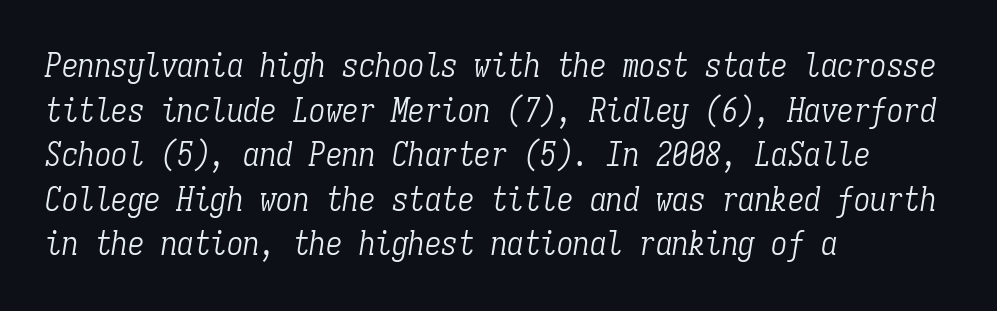
The image shows 33 px light, condensed serif type, italic (leaning right), monospaced; set left-aligned, normal line spacing (1.35x), normal letter spacing, not underlined; low stroke contrast and a medium x-height.
